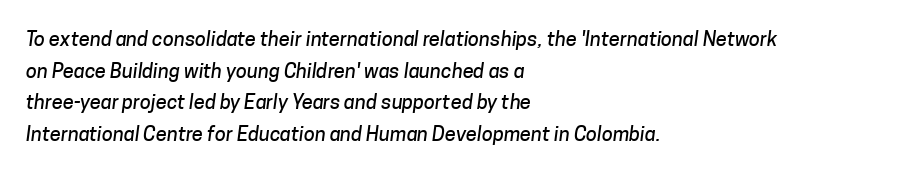
The image shows 20 px text type; set left-aligned, normal line spacing (1.58x), normal letter spacing, not underlined.
